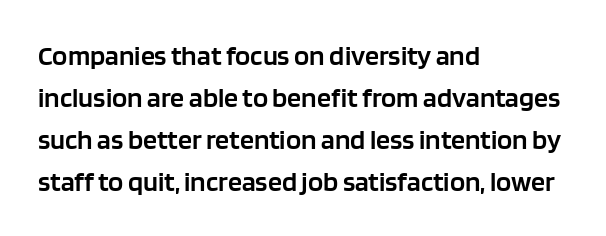
Q: Is the text bold? A: Semi-bold.
Q: Is the text italic (slanted)? A: No, it is upright.
Q: Is the typeface a serif or a sans-serif typeface? A: Sans-serif.
Q: Is the text underlined? A: No.
Q: How is the paragraph aligned? A: Left-aligned.
Q: Is the spacing between letters normal or unusually wide? A: Normal.
Q: Is the spacing between lines tight, normal or loose? A: Normal.
Q: Width (condensed, normal, or wide)? A: Normal.
Q: Stroke contrast? A: Low.
Q: x-height? A: Large.
Q: Monospaced? A: No.
